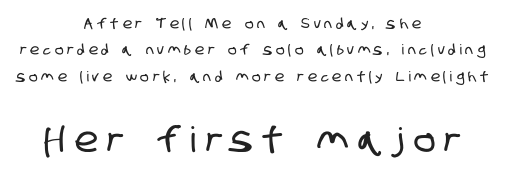
The image shows 35 px condensed sans-serif type; set centered, line spacing 1.88x, unusually wide letter spacing (+0.28 em), not underlined; the second (bottom) block is 2.5x larger; low stroke contrast and a large x-height.
